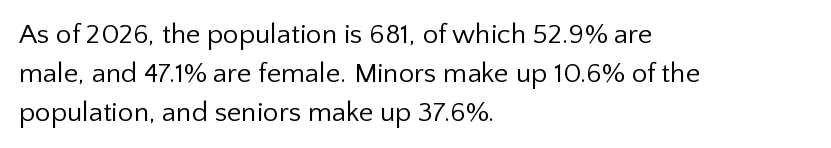
The image shows 28 px regular-weight sans-serif type, upright; set left-aligned, normal line spacing (1.39x), normal letter spacing, not underlined; low stroke contrast and a medium x-height.
